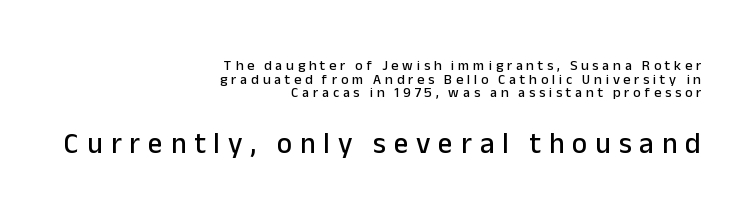
The image shows 29 px sans-serif type, upright; set right-aligned, tight line spacing (0.98x), unusually wide letter spacing (+0.27 em), not underlined; the second (bottom) block is 2.07x larger; low stroke contrast and a medium x-height.
